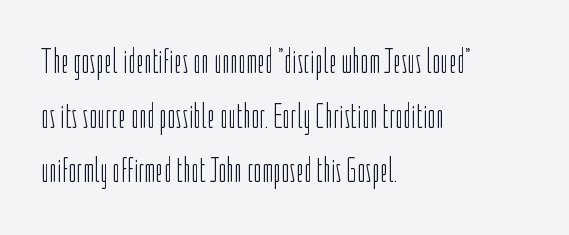
The image shows 35 px light, condensed sans-serif type, upright; set left-aligned, normal line spacing (1.56x), normal letter spacing, not underlined; low stroke contrast and a medium x-height.
